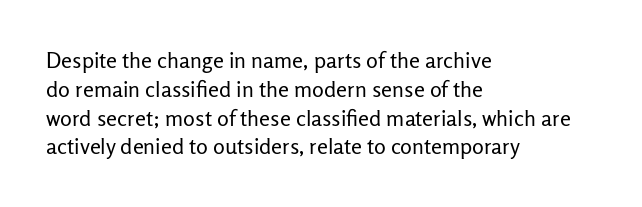
No extra ink here — the face is not bold. The ragged edge is on the right, which tells us the setting is flush left. Decoration check: the copy has no underline. Between one letter and the next there's only the usual sliver of space. No italicization has been applied; the sample stays upright. Successive baselines arrive at the customary interval.
